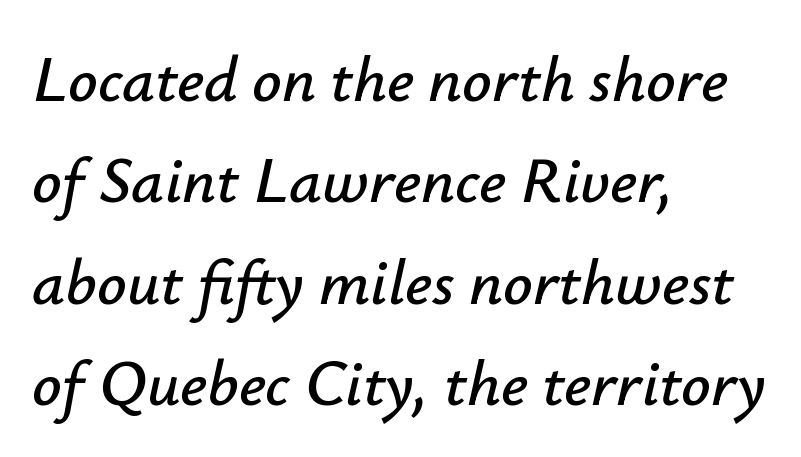
{"italic": "yes", "lean": "right", "slant_degrees": 12, "width": "normal", "stroke_contrast": "low", "x_height": "small", "monospaced": "no", "underline": "no", "align": "left", "line_spacing": "normal", "line_spacing_ratio": 1.56, "letter_spacing": "normal", "letter_spacing_em": 0.0, "glyph_px": 65}
